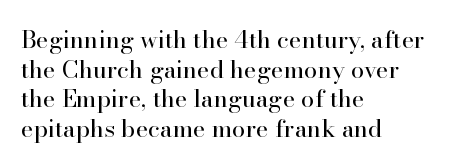
Q: Is the text bold? A: No.
Q: Is the text italic (slanted)? A: No, it is upright.
Q: Is the text underlined? A: No.
Q: How is the paragraph aligned? A: Left-aligned.
Q: Is the spacing between letters normal or unusually wide? A: Normal.
